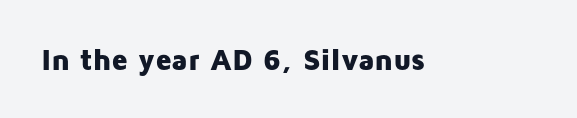
Q: Is the text bold? A: Yes.
Q: Is the text italic (slanted)? A: No, it is upright.
Q: Is the typeface a serif or a sans-serif typeface? A: Sans-serif.
Q: Is the text underlined? A: No.
Q: Is the spacing between letters normal or unusually wide? A: Normal.
Q: Width (condensed, normal, or wide)? A: Normal.
Q: Stroke contrast? A: Low.
Q: x-height? A: Medium.
Q: Monospaced? A: No.
